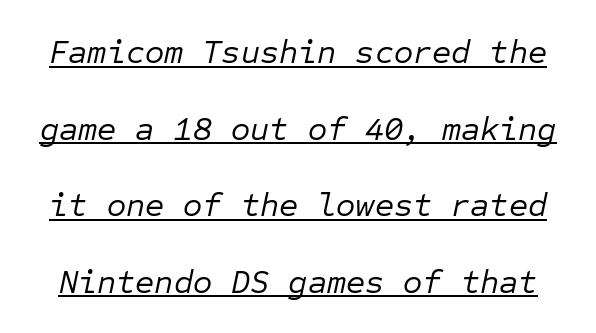
{"italic": "yes", "lean": "right", "slant_degrees": 12, "bold": "no", "weight": "regular", "width": "normal", "stroke_contrast": "low", "x_height": "medium", "monospaced": "yes", "underline": "yes", "line_spacing": "loose", "line_spacing_ratio": 2.32, "letter_spacing": "normal", "letter_spacing_em": 0.0, "glyph_px": 33}
